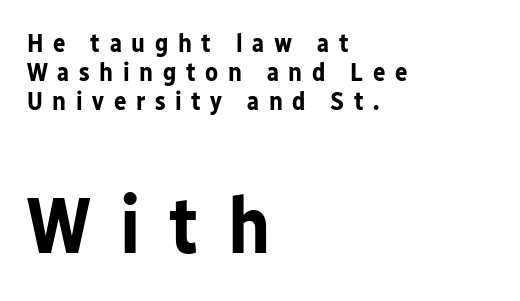
{"serif": "no", "italic": "no", "bold": "yes", "weight": "bold", "width": "normal", "stroke_contrast": "low", "x_height": "medium", "monospaced": "no", "underline": "no", "align": "left", "line_spacing": "tight", "line_spacing_ratio": 1.12, "letter_spacing": "wide", "letter_spacing_em": 0.37, "larger_block": "second", "size_ratio": 3.04, "glyph_px": 79}
